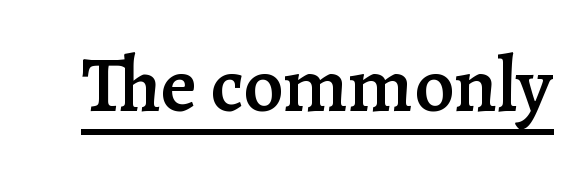
Q: Is the text bold? A: Semi-bold.
Q: Is the text italic (slanted)? A: No, it is upright.
Q: Is the typeface a serif or a sans-serif typeface? A: Serif.
Q: Is the text underlined? A: Yes.
Q: Is the spacing between letters normal or unusually wide? A: Normal.
Q: Width (condensed, normal, or wide)? A: Normal.
Q: Stroke contrast? A: Low.
Q: x-height? A: Medium.
Q: Monospaced? A: No.
